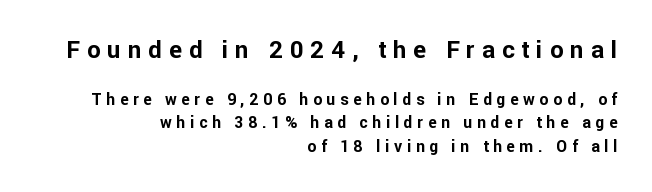
Italic? Not at all — the glyphs are vertical. Leading: standard. Thick stems and heavy bowls — unmistakably bold. The gaps between neighbouring characters are conspicuously large. Words float on clear page, feet unadorned. Every row of glyphs terminates at an identical x-position on the right.
